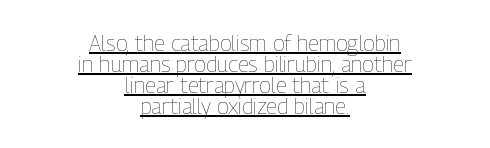
The image shows 22 px text type, upright; set centered, tight line spacing (0.95x), normal letter spacing, underlined.
